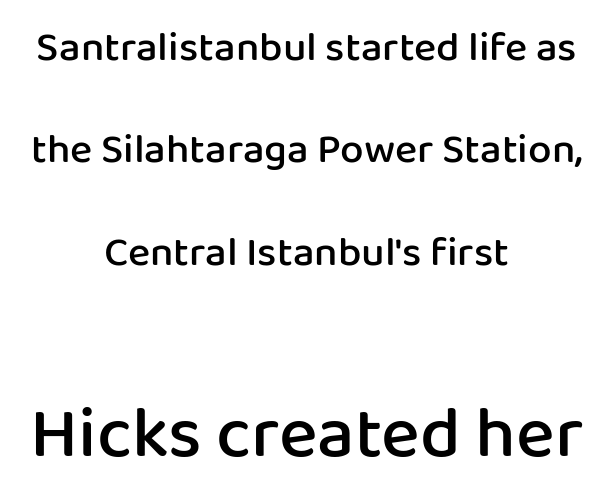
Q: Is the text bold? A: Semi-bold.
Q: Is the text italic (slanted)? A: No, it is upright.
Q: Is the typeface a serif or a sans-serif typeface? A: Sans-serif.
Q: Is the text underlined? A: No.
Q: How is the paragraph aligned? A: Centered.
Q: Is the spacing between letters normal or unusually wide? A: Normal.
Q: Is the spacing between lines tight, normal or loose? A: Loose.
Q: Which block of text is set in a larger size, the first (top) or the second (bottom)? A: The second (bottom) one.
Q: Width (condensed, normal, or wide)? A: Normal.
Q: Stroke contrast? A: Low.
Q: x-height? A: Medium.
Q: Monospaced? A: No.
